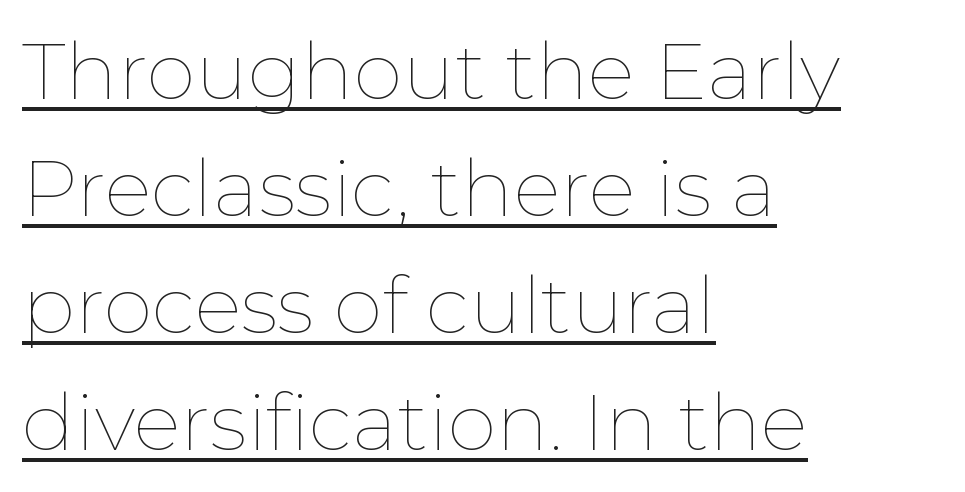
The image shows 79 px thin type, upright; set left-aligned, normal line spacing (1.48x), normal letter spacing, underlined; low stroke contrast and a medium x-height.
